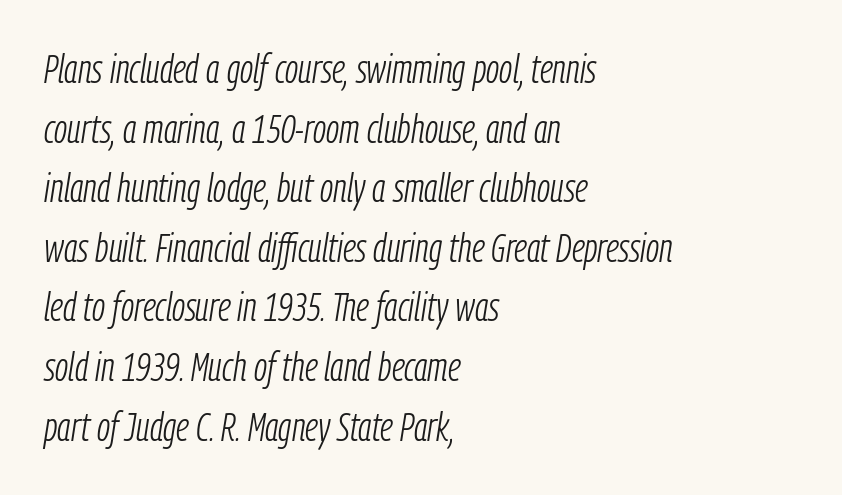
{"italic": "yes", "lean": "right", "slant_degrees": 9, "bold": "no", "weight": "light", "width": "condensed", "stroke_contrast": "low", "x_height": "medium", "monospaced": "no", "underline": "no", "align": "left", "line_spacing": "normal", "line_spacing_ratio": 1.49, "letter_spacing": "normal", "letter_spacing_em": 0.0, "glyph_px": 40}
